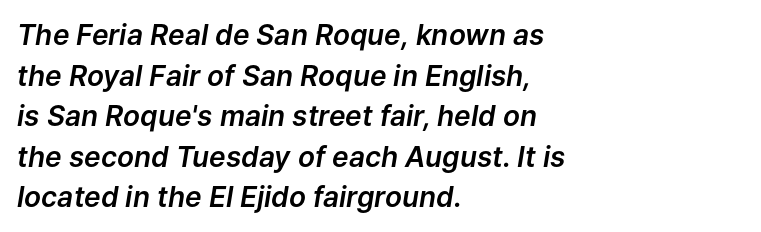
{"italic": "yes", "lean": "right", "slant_degrees": 9, "width": "normal", "stroke_contrast": "low", "x_height": "medium", "monospaced": "no", "underline": "no", "align": "left", "line_spacing": "normal", "line_spacing_ratio": 1.45, "letter_spacing": "normal", "letter_spacing_em": 0.0, "glyph_px": 28}
